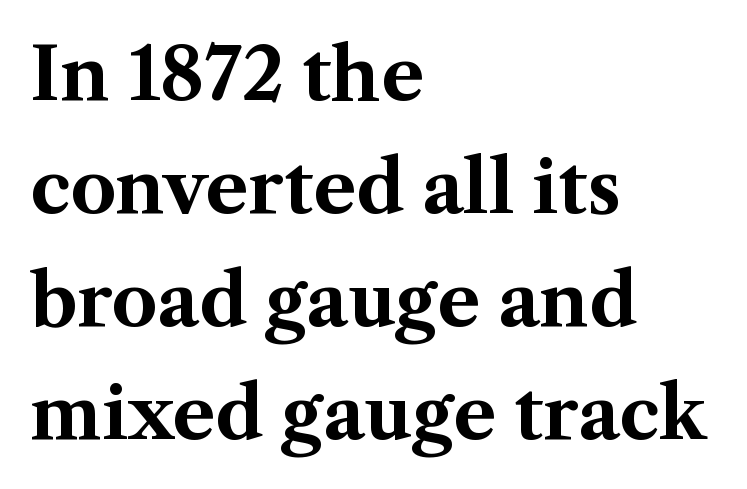
{"serif": "yes", "italic": "no", "bold": "yes", "weight": "bold", "width": "normal", "stroke_contrast": "medium", "x_height": "medium", "monospaced": "no", "underline": "no", "align": "left", "line_spacing": "normal", "line_spacing_ratio": 1.57, "letter_spacing": "normal", "letter_spacing_em": 0.0, "glyph_px": 72}
